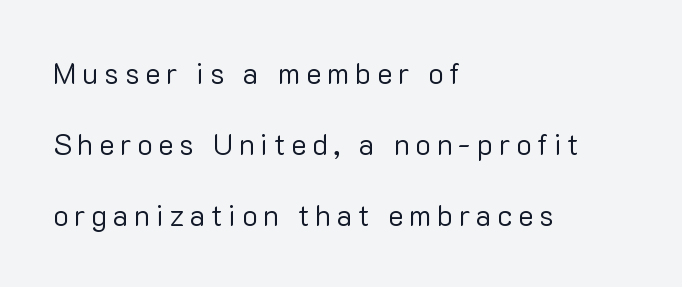
Display-style spreading of the glyphs; the letterfit is very open. The typesetting does not lean heavy: it is not bold. Is this a fixed-width face? No — the glyphs have proportional, varying widths. Quick note: not italic, upright.
